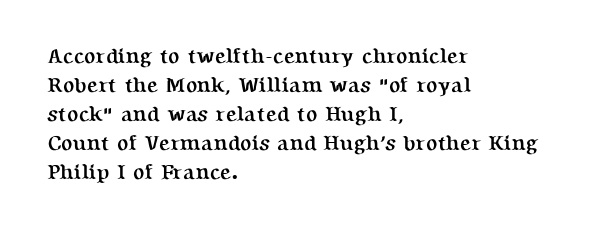
The lines are quadded left. These lines keep a tight, regular rhythm from letter to letter. The gap between lines stays unmarked. It's the straight-up-and-down kind of type. The rendering uses a moderate line-height, typical for paragraphs. Pretty heavy lettering here — definitely bold.
